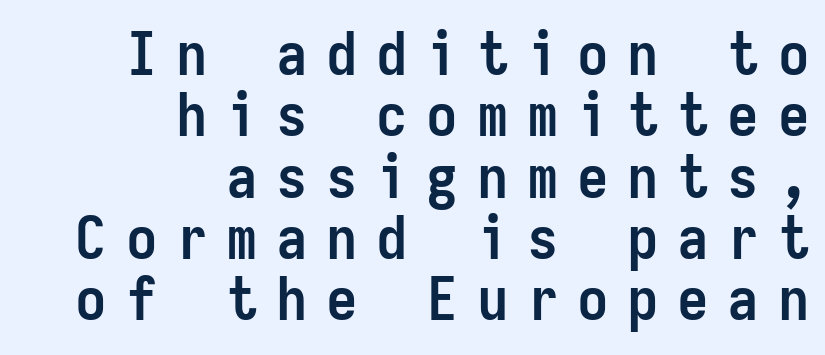
{"serif": "no", "italic": "no", "bold": "yes", "weight": "semibold", "width": "condensed", "stroke_contrast": "low", "x_height": "medium", "monospaced": "yes", "underline": "no", "align": "right", "line_spacing": "tight", "line_spacing_ratio": 1.04, "letter_spacing": "wide", "letter_spacing_em": 0.35, "glyph_px": 59}
